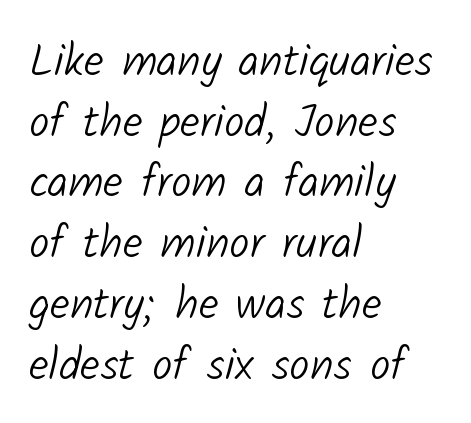
The image shows 45 px light sans-serif type; set left-aligned, normal line spacing (1.35x), normal letter spacing, not underlined; low stroke contrast and a medium x-height.
